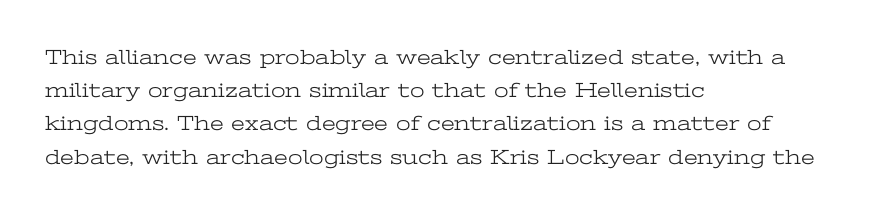
Q: Is the text bold? A: No.
Q: Is the text italic (slanted)? A: No, it is upright.
Q: Is the text underlined? A: No.
Q: How is the paragraph aligned? A: Left-aligned.
Q: Is the spacing between letters normal or unusually wide? A: Normal.
Q: Is the spacing between lines tight, normal or loose? A: Normal.
